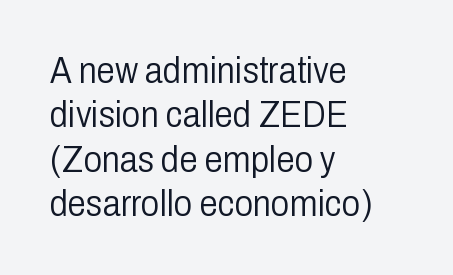
{"serif": "no", "italic": "no", "bold": "no", "weight": "light", "width": "condensed", "stroke_contrast": "low", "x_height": "medium", "monospaced": "no", "underline": "no", "align": "left", "line_spacing_ratio": 1.2, "letter_spacing": "normal", "letter_spacing_em": 0.0, "glyph_px": 37}
